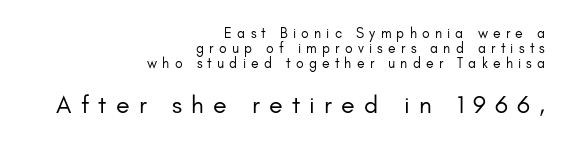
{"italic": "no", "bold": "no", "underline": "no", "align": "right", "line_spacing": "tight", "line_spacing_ratio": 1.08, "letter_spacing": "wide", "letter_spacing_em": 0.37, "larger_block": "second", "size_ratio": 1.79, "glyph_px": 25}
